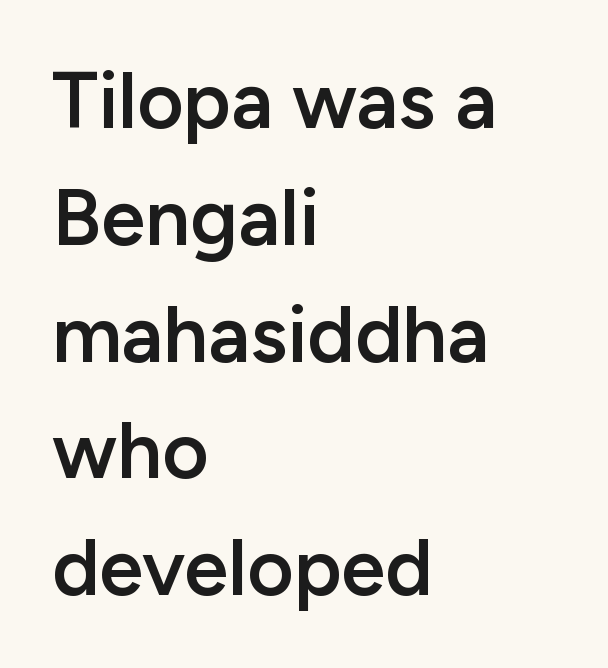
The image shows 80 px semibold sans-serif type, upright; set left-aligned, normal line spacing (1.46x), normal letter spacing, not underlined; low stroke contrast and a medium x-height.
